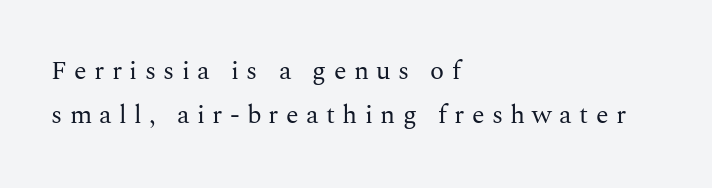
Q: Is the text bold? A: No.
Q: Is the text italic (slanted)? A: No, it is upright.
Q: Is the text underlined? A: No.
Q: How is the paragraph aligned? A: Left-aligned.
Q: Is the spacing between letters normal or unusually wide? A: Unusually wide.
